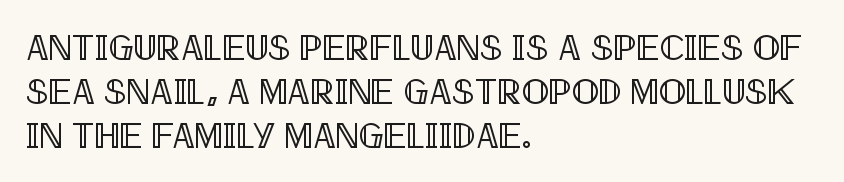
{"italic": "no", "width": "condensed", "x_height": "large", "monospaced": "no", "underline": "no", "align": "left", "line_spacing_ratio": 1.22, "letter_spacing": "normal", "letter_spacing_em": 0.0, "glyph_px": 36}
